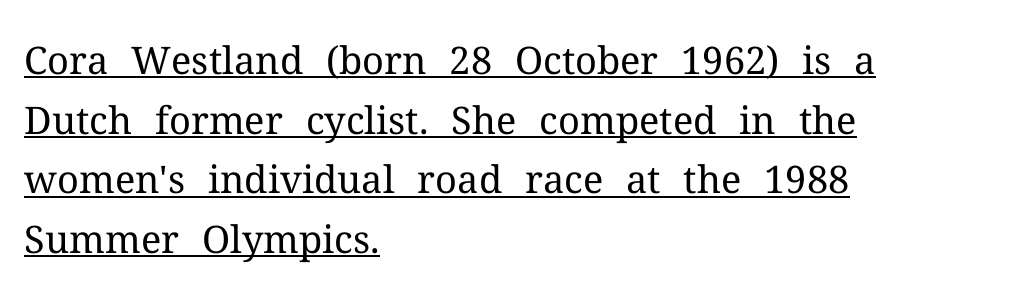
Q: Is the text bold? A: No.
Q: Is the text italic (slanted)? A: No, it is upright.
Q: Is the typeface a serif or a sans-serif typeface? A: Serif.
Q: Is the text underlined? A: Yes.
Q: How is the paragraph aligned? A: Left-aligned.
Q: Is the spacing between letters normal or unusually wide? A: Normal.
Q: Is the spacing between lines tight, normal or loose? A: Normal.
Q: Width (condensed, normal, or wide)? A: Normal.
Q: Stroke contrast? A: Medium.
Q: x-height? A: Medium.
Q: Monospaced? A: No.
